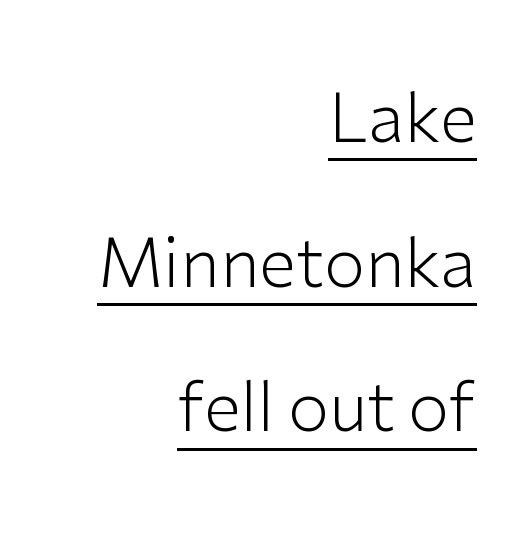
No extra ink here — the face is not bold. You can tell from the bare stems that sans-serif type was used. Note the varied advance widths — an 'i' is clearly narrower than an 'm'. This sample carries an underscore along the baseline area. The letters stand upright; this is a roman face.
